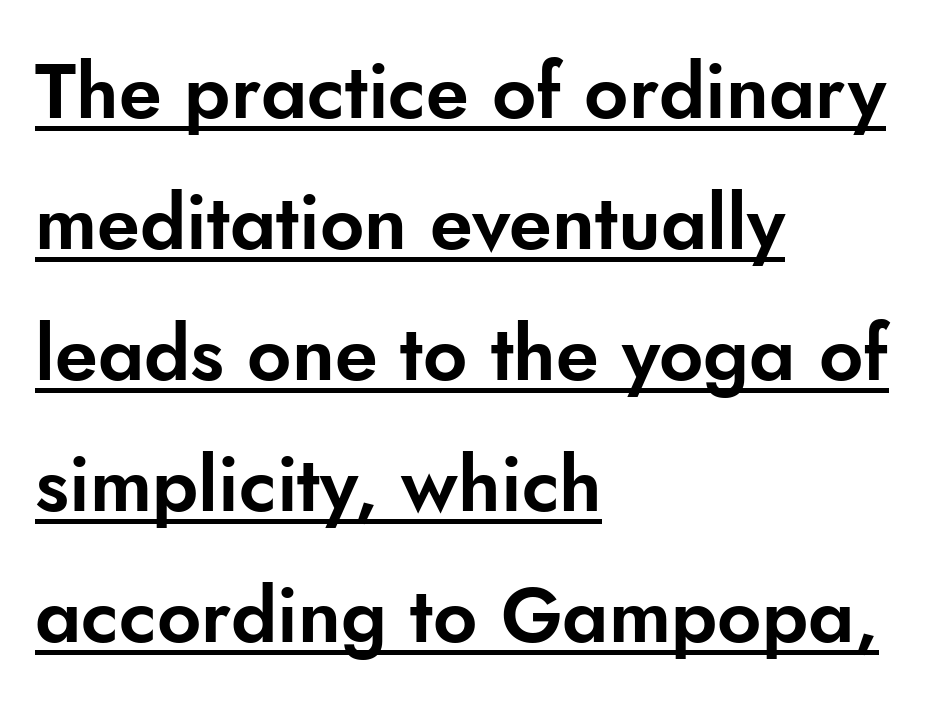
{"serif": "no", "italic": "no", "width": "normal", "stroke_contrast": "low", "x_height": "small", "monospaced": "no", "underline": "yes", "align": "left", "line_spacing": "normal", "line_spacing_ratio": 1.7, "letter_spacing": "normal", "letter_spacing_em": 0.0, "glyph_px": 77}
